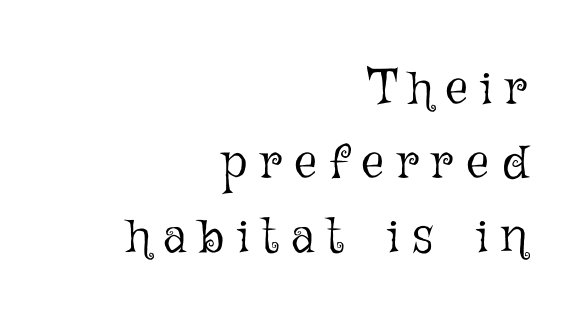
Horizontally, the lines are justified to the trailing edge only. Tracking value appears strongly positive — letters spread wide. Proportional: the letters do not fall into vertical columns. Successive baselines arrive at the customary interval.
